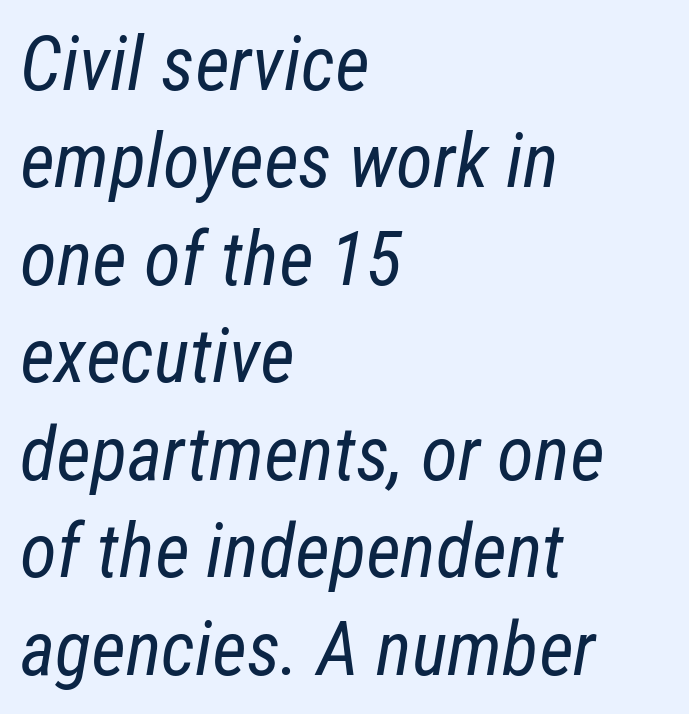
{"italic": "yes", "lean": "right", "slant_degrees": 12, "bold": "no", "weight": "regular", "width": "condensed", "stroke_contrast": "low", "x_height": "medium", "monospaced": "no", "underline": "no", "align": "left", "line_spacing": "normal", "line_spacing_ratio": 1.3, "letter_spacing": "normal", "letter_spacing_em": 0.0, "glyph_px": 75}
